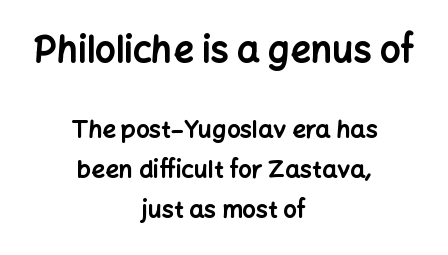
{"serif": "no", "italic": "no", "bold": "yes", "weight": "bold", "width": "normal", "stroke_contrast": "low", "x_height": "medium", "monospaced": "no", "underline": "no", "align": "center", "line_spacing": "normal", "line_spacing_ratio": 1.67, "letter_spacing": "normal", "letter_spacing_em": 0.0, "larger_block": "first", "size_ratio": 1.5, "glyph_px": 36}
